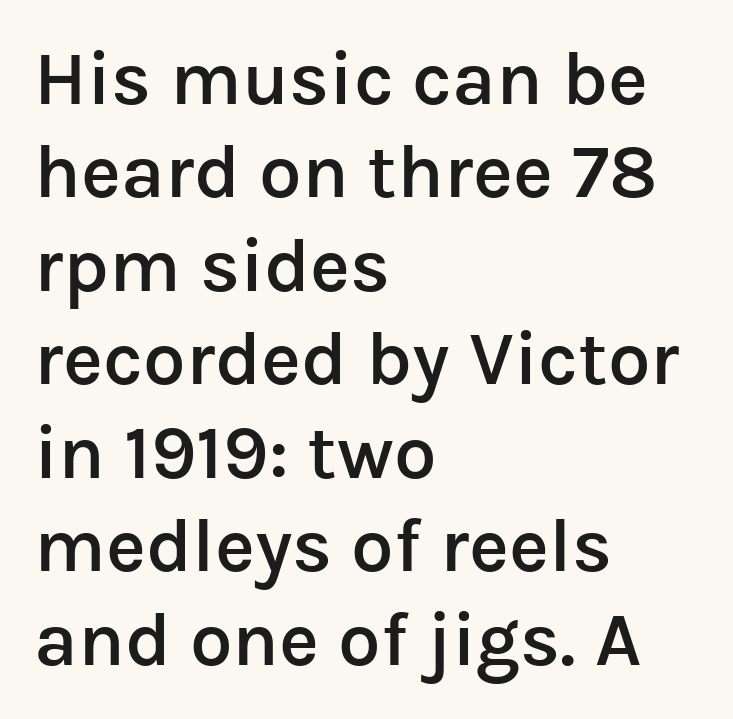
Q: Is the text bold? A: Semi-bold.
Q: Is the text italic (slanted)? A: No, it is upright.
Q: Is the typeface a serif or a sans-serif typeface? A: Sans-serif.
Q: Is the text underlined? A: No.
Q: How is the paragraph aligned? A: Left-aligned.
Q: Is the spacing between letters normal or unusually wide? A: Normal.
Q: Width (condensed, normal, or wide)? A: Normal.
Q: Stroke contrast? A: Low.
Q: x-height? A: Medium.
Q: Monospaced? A: No.
